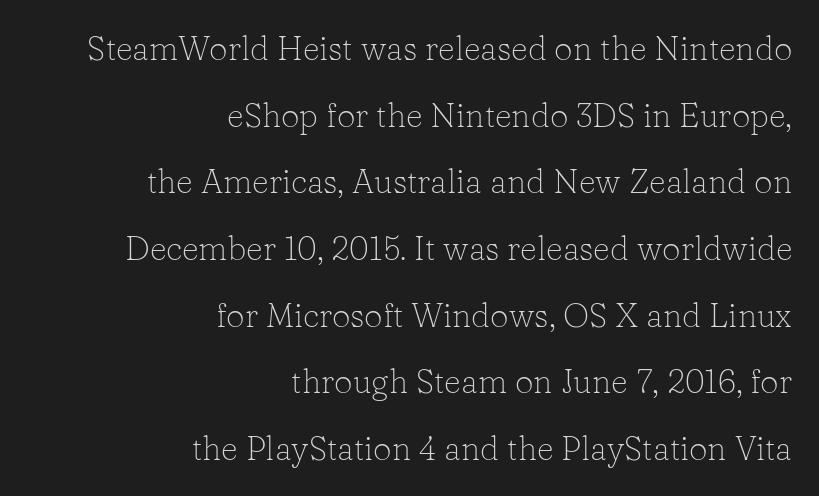
The lettering stays uniformly vertical, giving the passage a roman look. Is this a fixed-width face? No — the glyphs have proportional, varying widths. Descender tails drop into unmarked territory. No chunkiness to these letters — they're not bold. The setting favours the right margin, as signatures and pull-quotes sometimes do. Loosely led — the rows are spread out.
